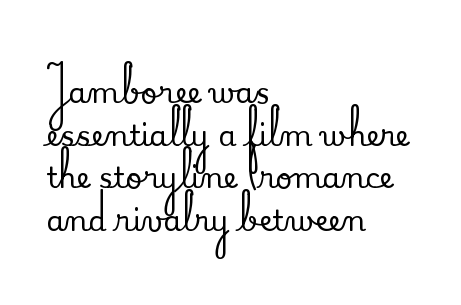
Just letters on the line, the space beneath them empty. This sample uses plain, unmodified letter spacing. Every row of glyphs begins at an identical x-position on the left. Leading: standard.
